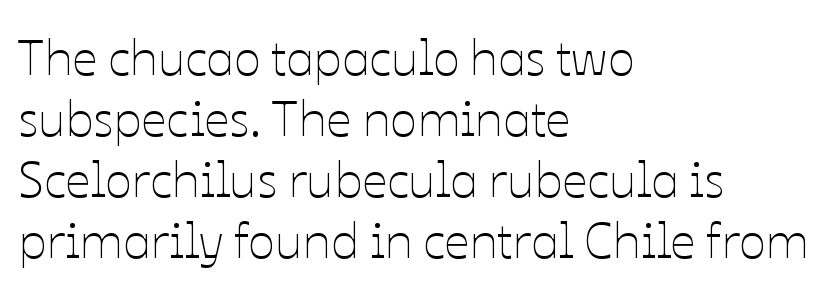
Q: Is the text bold? A: No.
Q: Is the text italic (slanted)? A: No, it is upright.
Q: Is the text underlined? A: No.
Q: How is the paragraph aligned? A: Left-aligned.
Q: Is the spacing between letters normal or unusually wide? A: Normal.
Q: Width (condensed, normal, or wide)? A: Normal.
Q: Stroke contrast? A: Low.
Q: x-height? A: Medium.
Q: Monospaced? A: No.
